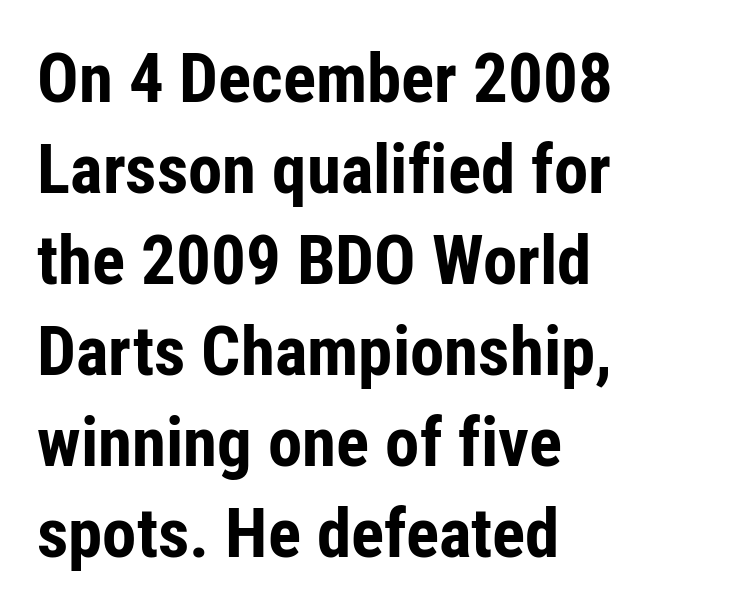
{"serif": "no", "italic": "no", "bold": "yes", "weight": "bold", "width": "condensed", "stroke_contrast": "low", "x_height": "medium", "monospaced": "no", "underline": "no", "align": "left", "line_spacing": "normal", "line_spacing_ratio": 1.32, "letter_spacing": "normal", "letter_spacing_em": 0.0, "glyph_px": 69}
